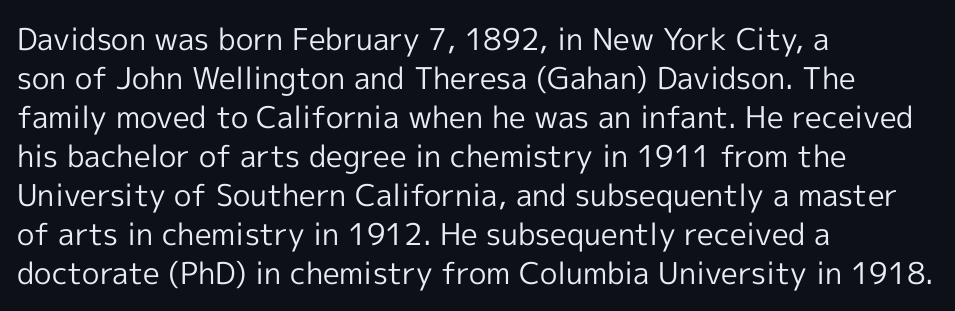
The image shows 30 px regular-weight sans-serif type, upright; set left-aligned, normal line spacing (1.3x), normal letter spacing, not underlined; a medium x-height.
